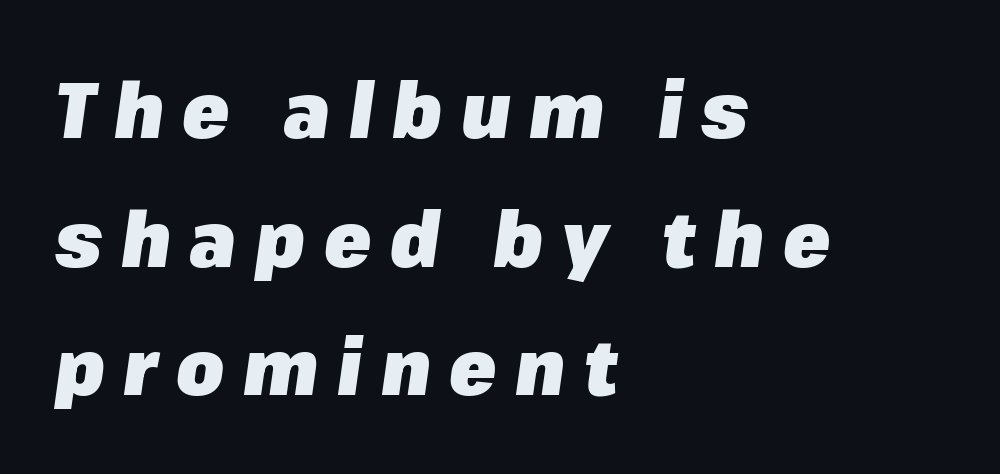
{"italic": "yes", "lean": "right", "slant_degrees": 8, "bold": "yes", "weight": "heavy", "width": "normal", "stroke_contrast": "low", "x_height": "medium", "monospaced": "no", "underline": "no", "align": "left", "line_spacing": "normal", "line_spacing_ratio": 1.67, "letter_spacing": "wide", "letter_spacing_em": 0.24, "glyph_px": 77}
